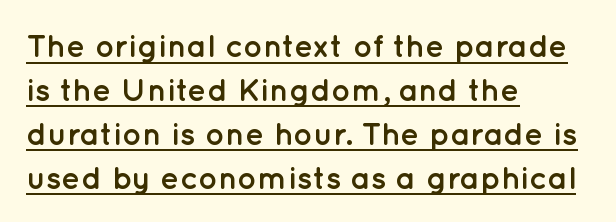
The image shows 32 px semibold sans-serif type, upright; set left-aligned, normal line spacing (1.37x), normal letter spacing, underlined; low stroke contrast and a medium x-height.
